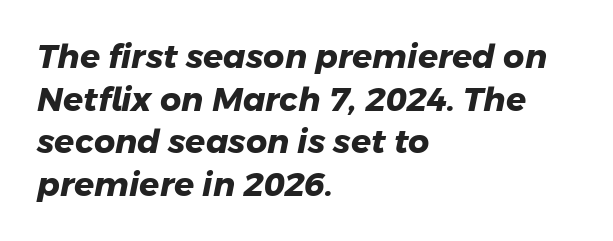
The image shows 33 px heavy sans-serif type; set left-aligned, normal line spacing (1.29x), normal letter spacing, not underlined; low stroke contrast and a medium x-height.
